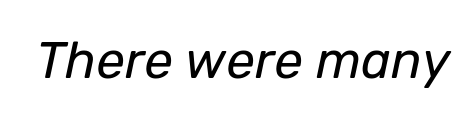
The image shows 51 px regular-weight type, italic (leaning right); set normal letter spacing, not underlined; low stroke contrast and a medium x-height.
